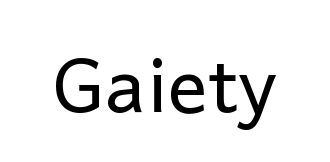
Q: Is the text bold? A: No.
Q: Is the text italic (slanted)? A: No, it is upright.
Q: Is the typeface a serif or a sans-serif typeface? A: Sans-serif.
Q: Is the text underlined? A: No.
Q: Is the spacing between letters normal or unusually wide? A: Normal.
Q: Width (condensed, normal, or wide)? A: Normal.
Q: Stroke contrast? A: Low.
Q: x-height? A: Medium.
Q: Monospaced? A: No.
